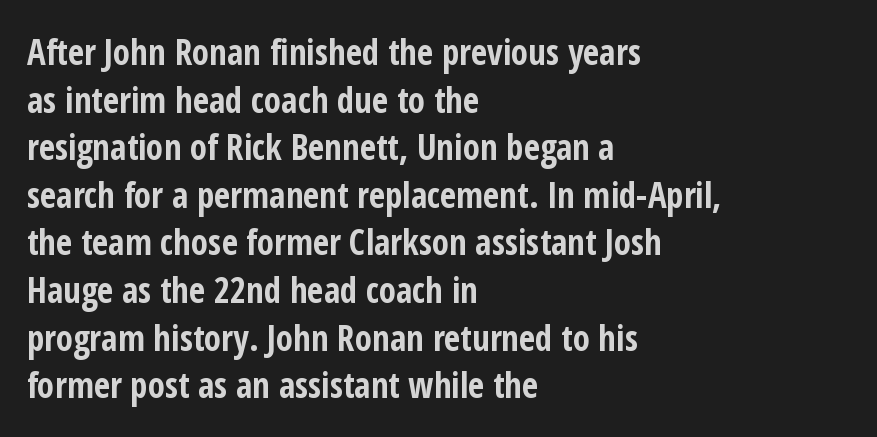
Q: Is the text bold? A: Yes.
Q: Is the text italic (slanted)? A: No, it is upright.
Q: Is the typeface a serif or a sans-serif typeface? A: Sans-serif.
Q: Is the text underlined? A: No.
Q: How is the paragraph aligned? A: Left-aligned.
Q: Is the spacing between letters normal or unusually wide? A: Normal.
Q: Is the spacing between lines tight, normal or loose? A: Normal.
Q: Width (condensed, normal, or wide)? A: Condensed.
Q: Stroke contrast? A: Low.
Q: x-height? A: Medium.
Q: Monospaced? A: No.
